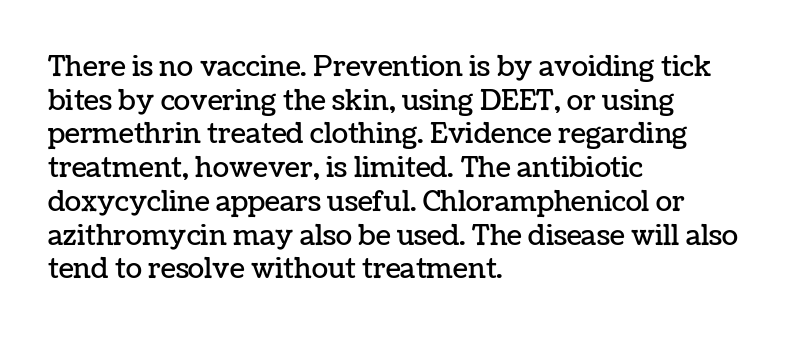
Q: Is the text italic (slanted)? A: No, it is upright.
Q: Is the text underlined? A: No.
Q: How is the paragraph aligned? A: Left-aligned.
Q: Is the spacing between letters normal or unusually wide? A: Normal.
Q: Is the spacing between lines tight, normal or loose? A: Normal.
